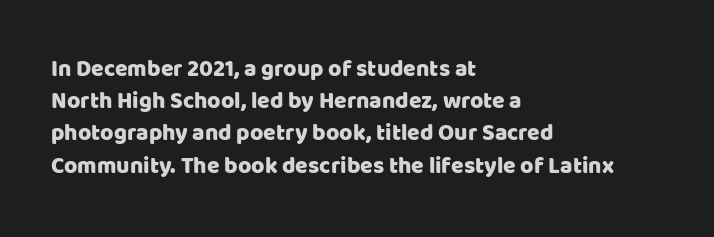
Does the leading feel generous? No, just average. The paragraph shown leans on its left margin. The string is rendered with underlining switched off. Here the glyphs are tracked normally, forming tight word shapes. The font's upright variant was chosen for this text.
